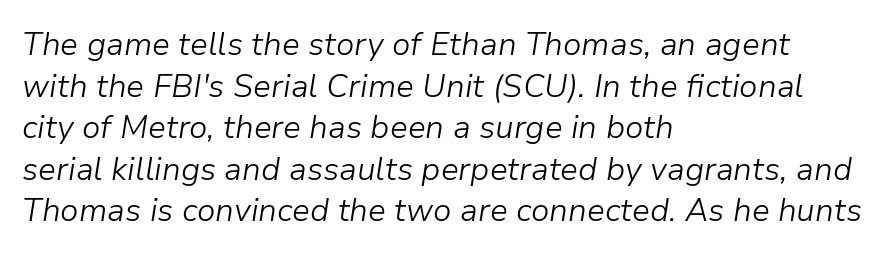
The image shows 32 px light type, italic (leaning right); set left-aligned, normal line spacing (1.3x), normal letter spacing, not underlined; low stroke contrast and a medium x-height.
